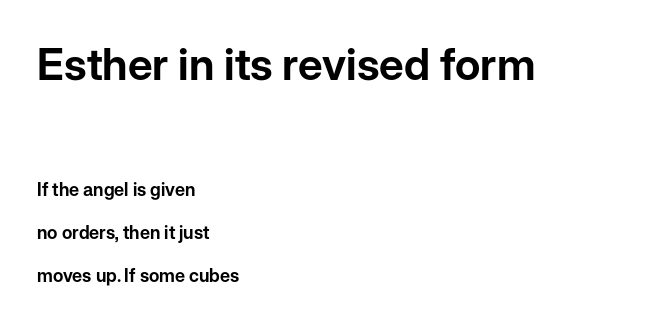
The image shows 44 px sans-serif type, upright; set left-aligned, loose line spacing (2.4x), normal letter spacing, not underlined; the first (top) block is 2.44x larger; low stroke contrast and a medium x-height.
